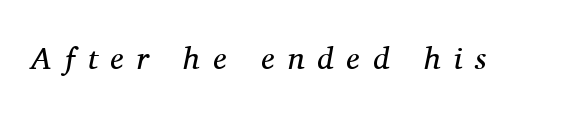
{"serif": "yes", "italic": "yes", "lean": "right", "slant_degrees": 11, "bold": "no", "weight": "regular", "width": "normal", "stroke_contrast": "medium", "x_height": "medium", "monospaced": "no", "underline": "no", "letter_spacing": "wide", "letter_spacing_em": 0.42, "glyph_px": 31}
